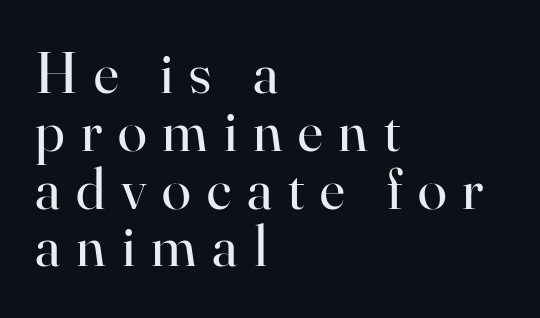
The image shows 59 px regular-weight serif type, upright; set left-aligned, tight line spacing (0.98x), unusually wide letter spacing (+0.27 em), not underlined; high stroke contrast and a small x-height.
